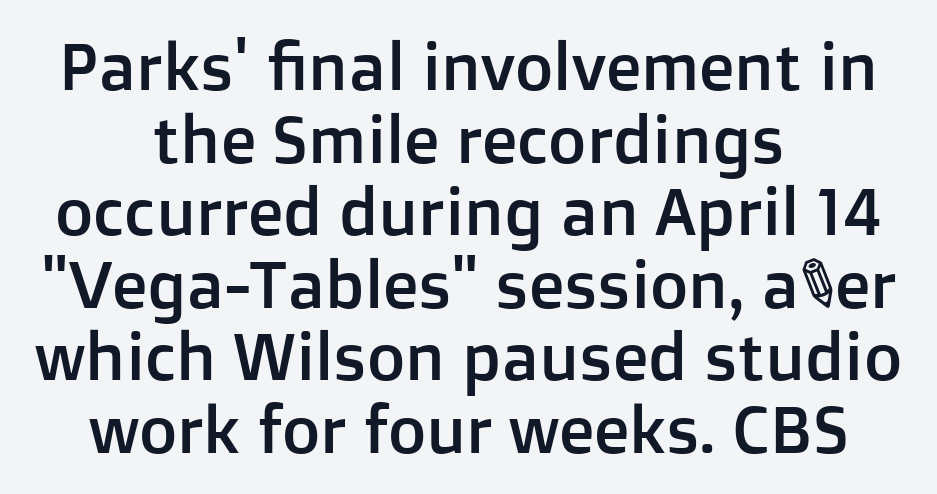
Each letter keeps its own natural width here, so spacing adapts to shape. The glyphs are unaccompanied by any horizontal stroke below them. Centered paragraph, ragged on both sides. Rows of type sit shoulder to shoulder in the vertical direction. Is this a sans? Yes — the strokes have no serifs.
